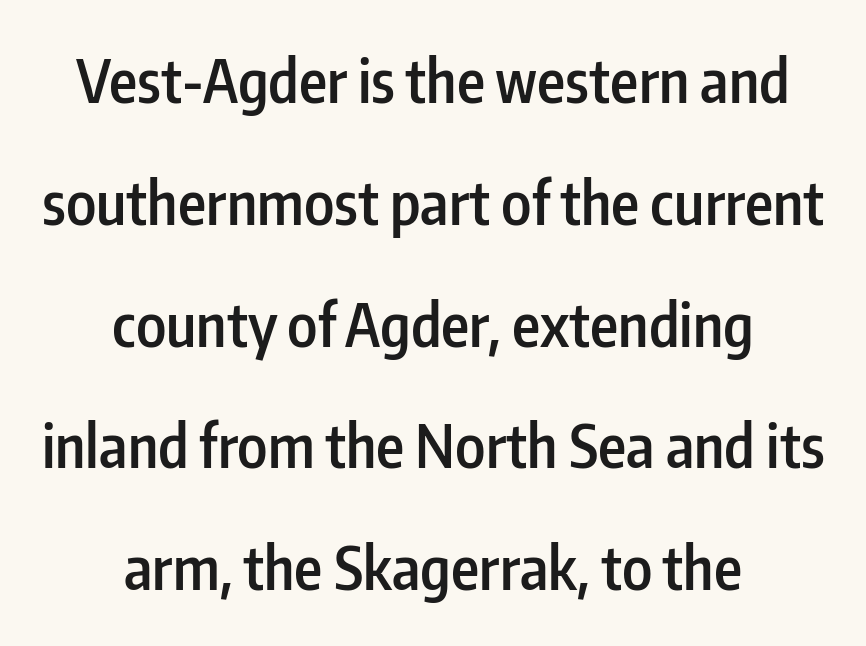
The letters carry no serifs — their stems end cleanly without finishing strokes. These lines were composed using upright roman letters. Standard letterfit; no display-style spreading of the glyphs. A typesetter would call this proportional, since set widths differ per character. One-word summary of the alignment: center. Bare-footed words on every line.
